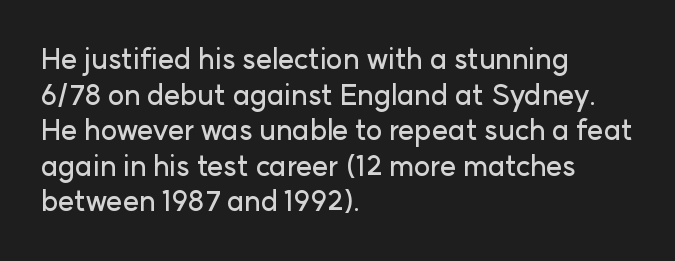
{"serif": "no", "italic": "no", "width": "normal", "stroke_contrast": "low", "x_height": "medium", "monospaced": "no", "underline": "no", "align": "left", "line_spacing": "normal", "line_spacing_ratio": 1.27, "letter_spacing": "normal", "letter_spacing_em": 0.0, "glyph_px": 28}
